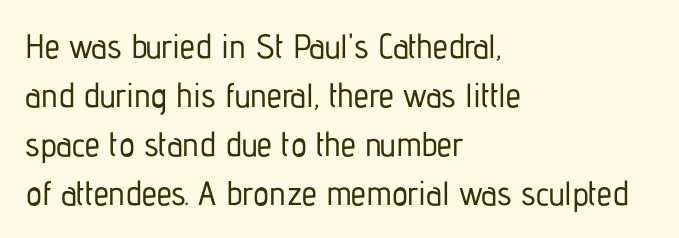
The image shows 34 px condensed sans-serif type, upright; set left-aligned, normal line spacing (1.44x), normal letter spacing, not underlined; low stroke contrast and a medium x-height.
